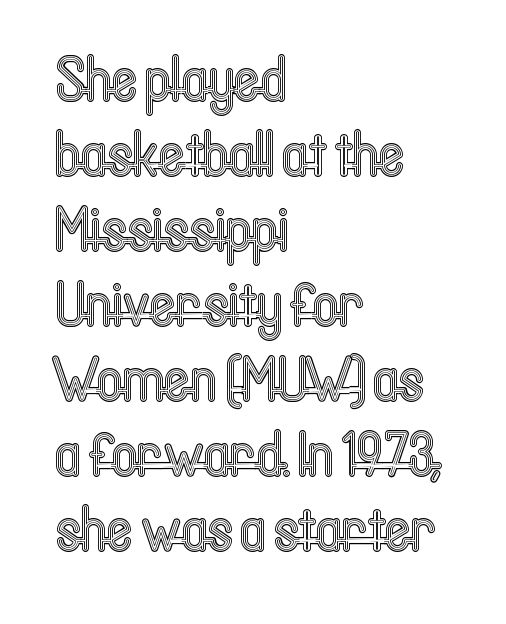
Looks like regular typesetting: each glyph gets only the width it needs. Quick note: underline off. Short and long lines alike share a common starting point at left. The axis of the letterforms is exactly vertical. Tracking value appears to be zero — textbook default spacing.
